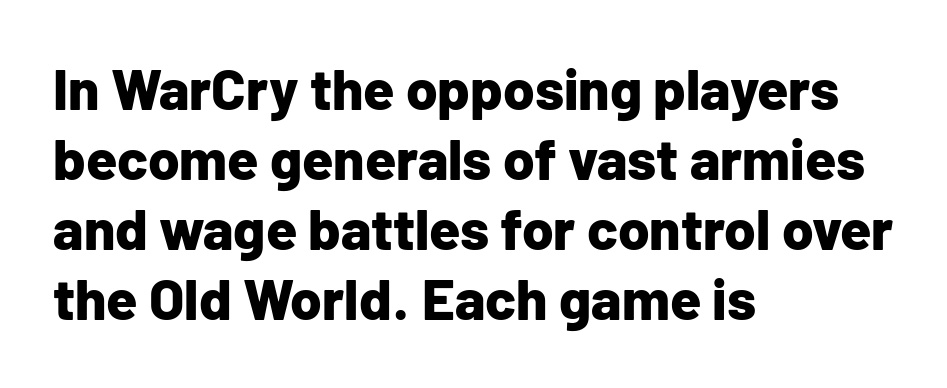
Q: Is the text bold? A: Yes.
Q: Is the text italic (slanted)? A: No, it is upright.
Q: Is the typeface a serif or a sans-serif typeface? A: Sans-serif.
Q: Is the text underlined? A: No.
Q: How is the paragraph aligned? A: Left-aligned.
Q: Is the spacing between letters normal or unusually wide? A: Normal.
Q: Width (condensed, normal, or wide)? A: Normal.
Q: Stroke contrast? A: Low.
Q: x-height? A: Medium.
Q: Monospaced? A: No.
